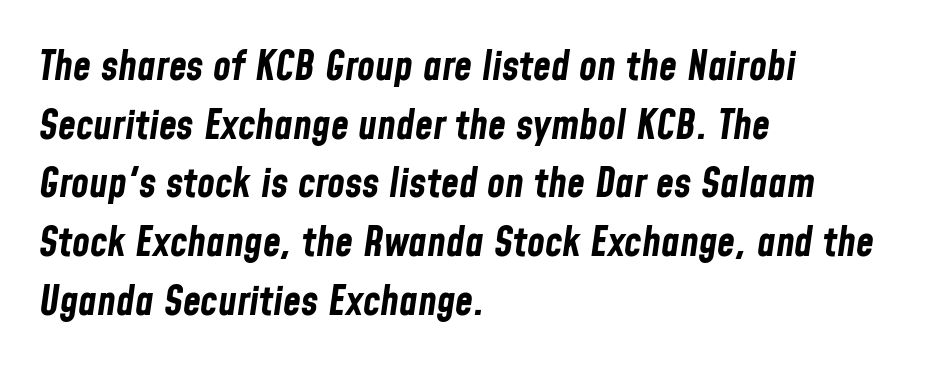
The face used here has the dense, thick strokes of a bold. Beneath every word, the page is bare. You can tell it's italic because the verticals aren't actually vertical. Note the varied advance widths — an 'i' is clearly narrower than an 'm'. Vertically, the passage feels balanced, rows spaced as you'd expect.
